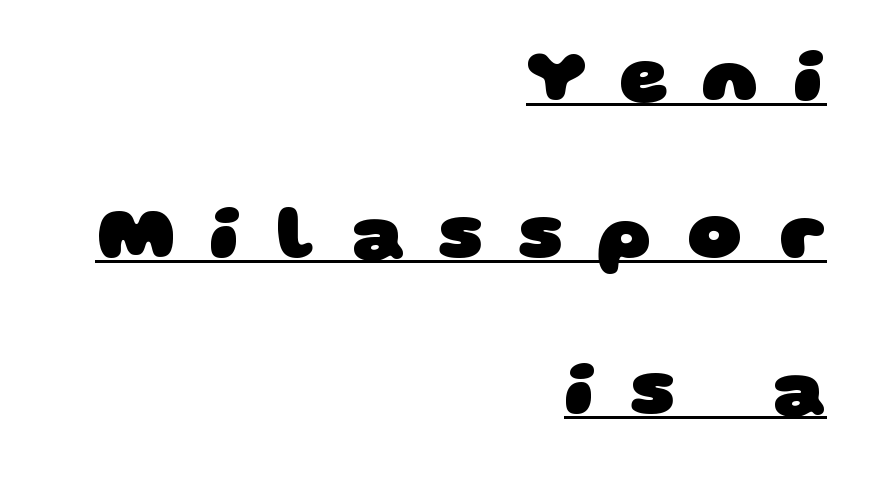
{"serif": "no", "bold": "yes", "weight": "heavy", "width": "wide", "stroke_contrast": "low", "x_height": "large", "monospaced": "no", "underline": "yes", "align": "right", "line_spacing": "loose", "line_spacing_ratio": 2.06, "letter_spacing": "wide", "letter_spacing_em": 0.45, "glyph_px": 76}
